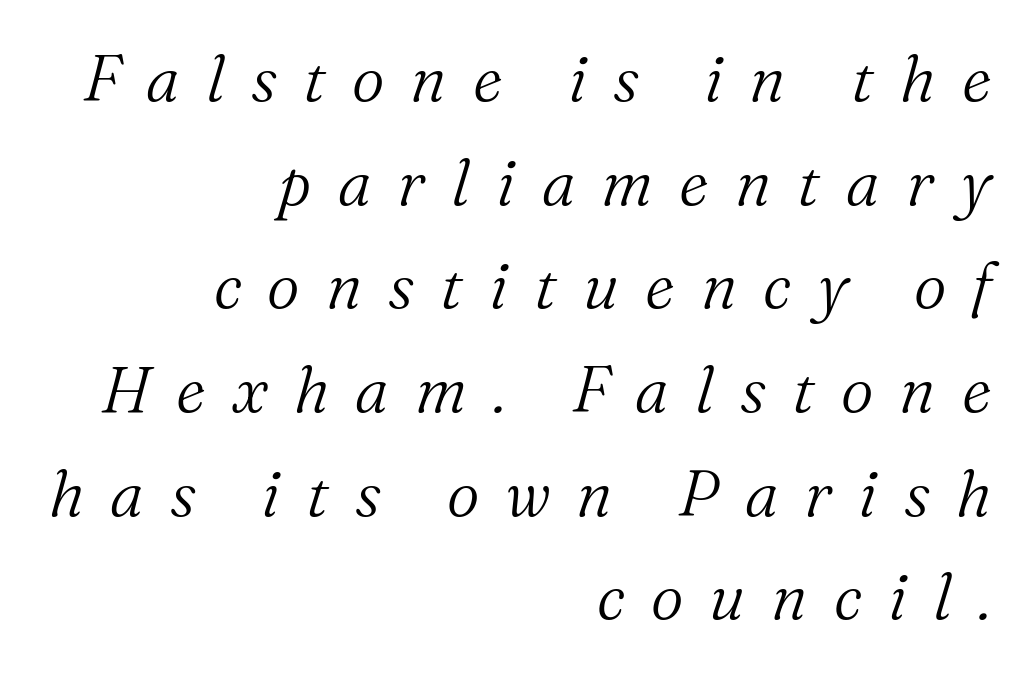
Alignment: flush right. The strip under each line holds only bare page. The leading is moderate, giving the passage an even texture. Is the type slanted? Yes — the strokes lean at a clear angle.
